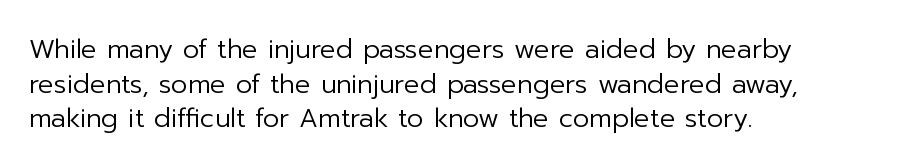
No chunkiness to these letters — they're not bold. A classic flush-left, rag-right setting is used for this passage. One glance says typical: line gaps are just what's usual. The letters sit at their default tracking, neither squeezed nor spread.
